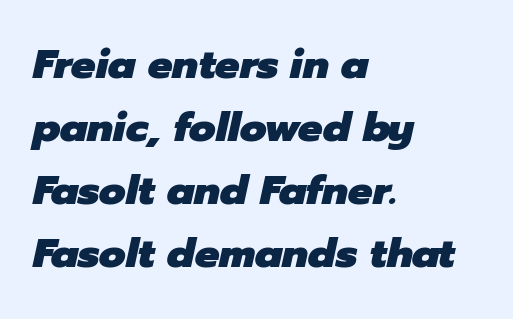
The image shows 41 px heavy type, italic (leaning right); set left-aligned, normal line spacing (1.54x), normal letter spacing, not underlined; low stroke contrast and a medium x-height.
